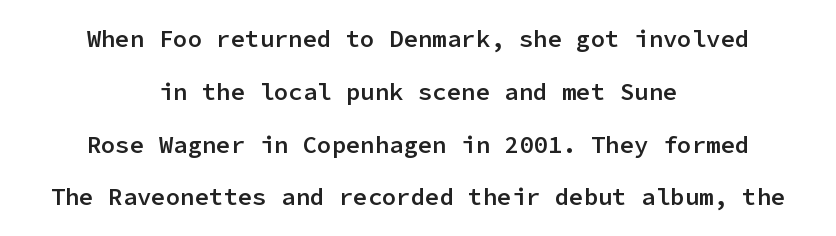
The image shows 24 px text type, upright; set centered, loose line spacing (2.2x), normal letter spacing, not underlined.
